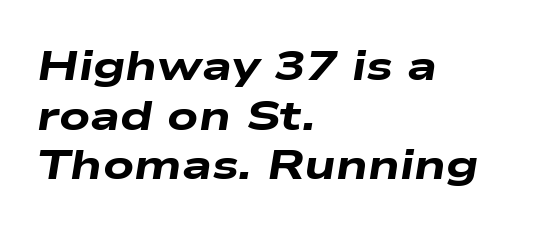
Q: Is the text bold? A: Yes.
Q: Is the text italic (slanted)? A: Yes, it leans right by about 9 degrees.
Q: Is the text underlined? A: No.
Q: How is the paragraph aligned? A: Left-aligned.
Q: Is the spacing between letters normal or unusually wide? A: Normal.
Q: Width (condensed, normal, or wide)? A: Wide.
Q: Stroke contrast? A: Low.
Q: x-height? A: Medium.
Q: Monospaced? A: No.
